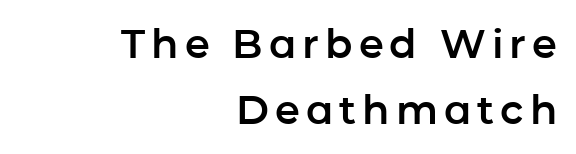
Does the leading feel generous? No, just average. Plain, unruled lines of type. Reading down the block, your eye finds every line finishing at a fixed right position. Posture: straight, roman, zero tilt.
